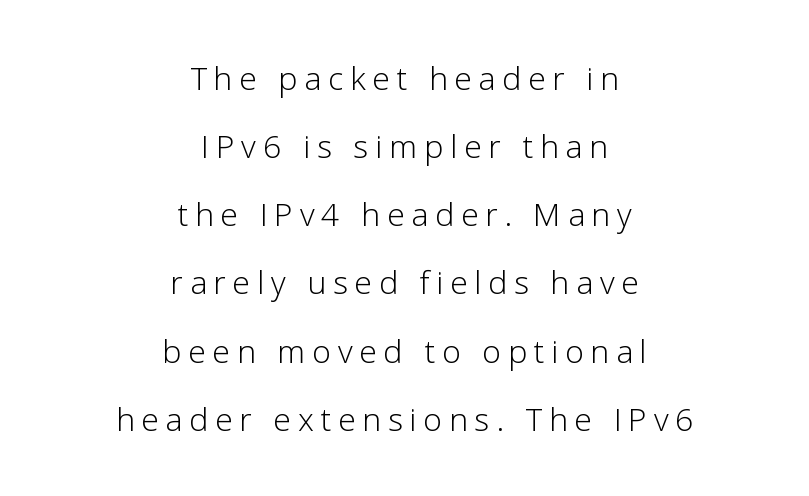
Q: Is the text bold? A: No.
Q: Is the text italic (slanted)? A: No, it is upright.
Q: Is the typeface a serif or a sans-serif typeface? A: Sans-serif.
Q: Is the text underlined? A: No.
Q: How is the paragraph aligned? A: Centered.
Q: Is the spacing between letters normal or unusually wide? A: Unusually wide.
Q: Is the spacing between lines tight, normal or loose? A: Loose.
Q: Width (condensed, normal, or wide)? A: Normal.
Q: Stroke contrast? A: Low.
Q: x-height? A: Medium.
Q: Monospaced? A: No.
